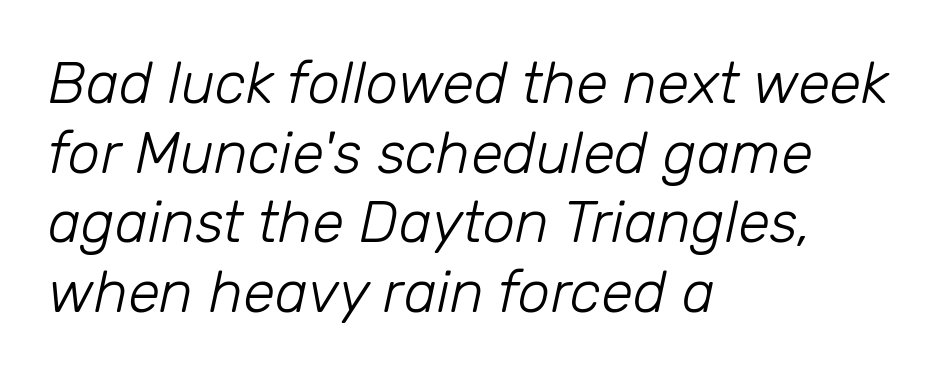
Looks like regular typesetting: each glyph gets only the width it needs. Notice how the passage keeps a crisp vertical edge on the left only. Words appear dense and cohesive because spacing is normal. Stems and bowls with no extra thickness — not bold. The baseline area is clear.
